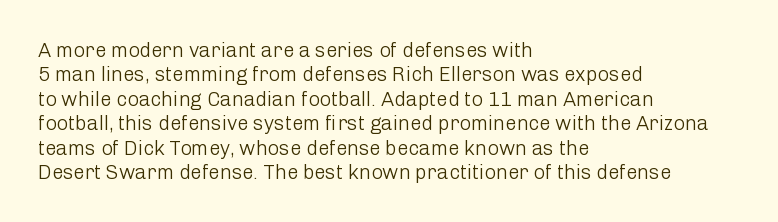
Q: Is the text bold? A: No.
Q: Is the text italic (slanted)? A: No, it is upright.
Q: Is the text underlined? A: No.
Q: How is the paragraph aligned? A: Left-aligned.
Q: Is the spacing between letters normal or unusually wide? A: Normal.
